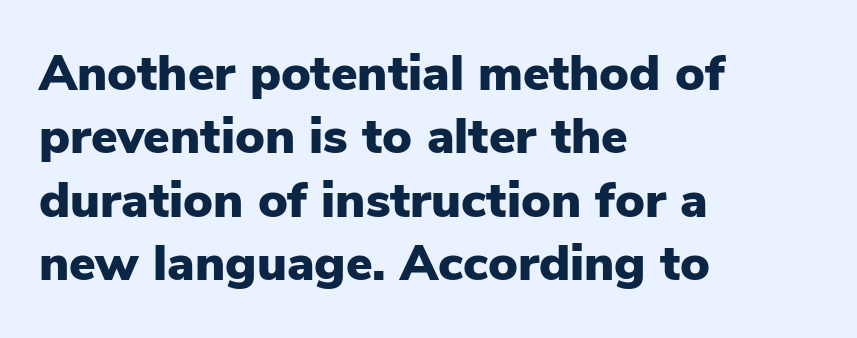
Q: Is the text bold? A: Yes.
Q: Is the text italic (slanted)? A: No, it is upright.
Q: Is the typeface a serif or a sans-serif typeface? A: Sans-serif.
Q: Is the text underlined? A: No.
Q: How is the paragraph aligned? A: Left-aligned.
Q: Is the spacing between letters normal or unusually wide? A: Normal.
Q: Is the spacing between lines tight, normal or loose? A: Normal.
Q: Width (condensed, normal, or wide)? A: Normal.
Q: Stroke contrast? A: Low.
Q: x-height? A: Medium.
Q: Monospaced? A: No.
